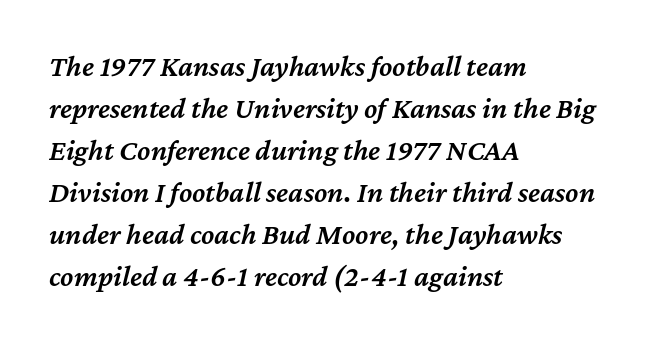
Q: Is the text bold? A: Semi-bold.
Q: Is the text italic (slanted)? A: Yes, it leans right by about 12 degrees.
Q: Is the text underlined? A: No.
Q: How is the paragraph aligned? A: Left-aligned.
Q: Is the spacing between letters normal or unusually wide? A: Normal.
Q: Is the spacing between lines tight, normal or loose? A: Normal.
Q: Width (condensed, normal, or wide)? A: Normal.
Q: Stroke contrast? A: Medium.
Q: x-height? A: Medium.
Q: Monospaced? A: No.
